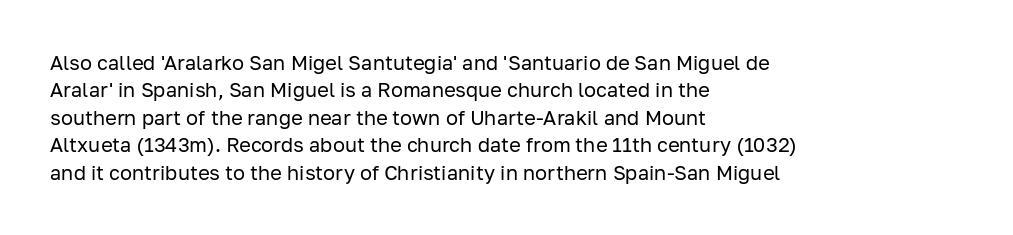
The image shows 20 px text type, upright; set left-aligned, normal line spacing (1.37x), normal letter spacing, not underlined.
